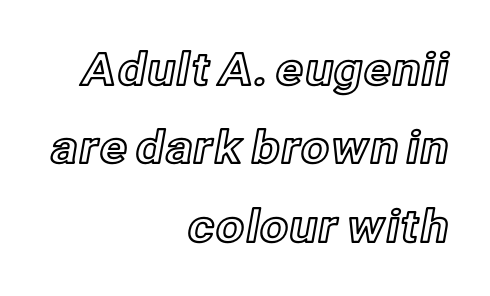
The image shows 45 px text type; set right-aligned, line spacing 1.74x, normal letter spacing, not underlined; a medium x-height.
